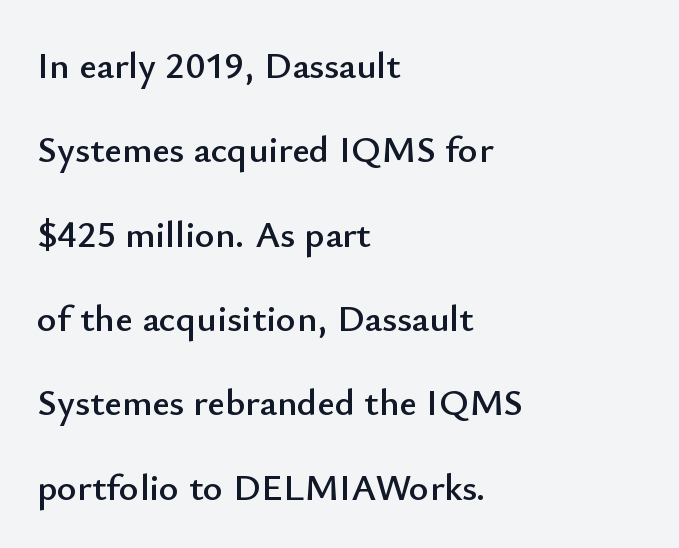
Q: Is the text italic (slanted)? A: No, it is upright.
Q: Is the typeface a serif or a sans-serif typeface? A: Sans-serif.
Q: Is the text underlined? A: No.
Q: How is the paragraph aligned? A: Left-aligned.
Q: Is the spacing between letters normal or unusually wide? A: Normal.
Q: Is the spacing between lines tight, normal or loose? A: Loose.
Q: Width (condensed, normal, or wide)? A: Normal.
Q: Stroke contrast? A: Low.
Q: x-height? A: Small.
Q: Monospaced? A: No.
